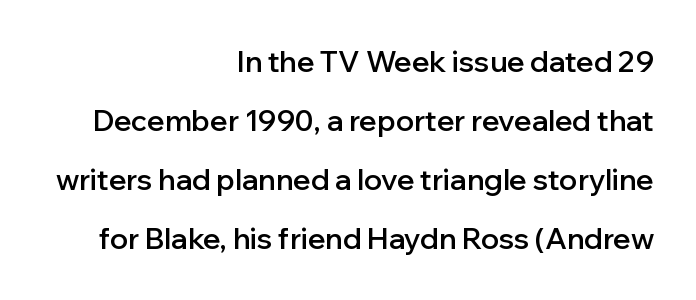
A great deal of white space separates one row of letters from the next. Bare-footed words on every line. The gaps between neighbouring characters are ordinary and unremarkable. These lines are rendered in a variable-pitch font.
